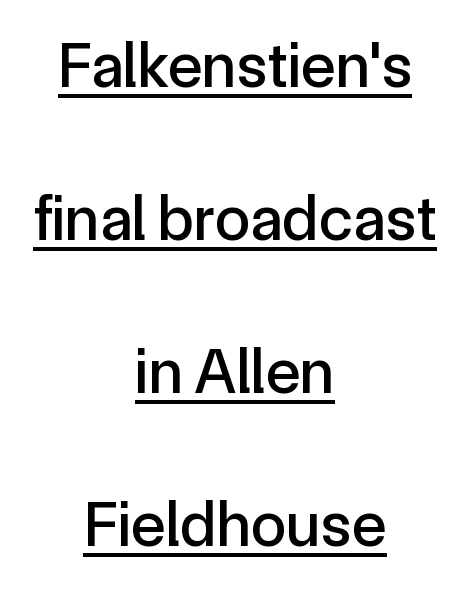
Q: Is the text italic (slanted)? A: No, it is upright.
Q: Is the typeface a serif or a sans-serif typeface? A: Sans-serif.
Q: Is the text underlined? A: Yes.
Q: How is the paragraph aligned? A: Centered.
Q: Is the spacing between letters normal or unusually wide? A: Normal.
Q: Is the spacing between lines tight, normal or loose? A: Loose.
Q: Width (condensed, normal, or wide)? A: Normal.
Q: x-height? A: Medium.
Q: Monospaced? A: No.
